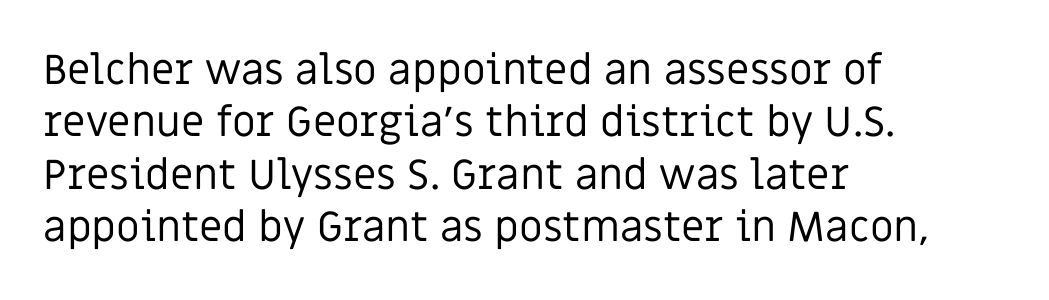
{"serif": "no", "italic": "no", "bold": "no", "weight": "regular", "width": "normal", "stroke_contrast": "low", "x_height": "large", "monospaced": "no", "underline": "no", "align": "left", "line_spacing": "normal", "line_spacing_ratio": 1.25, "letter_spacing": "normal", "letter_spacing_em": 0.0, "glyph_px": 42}
